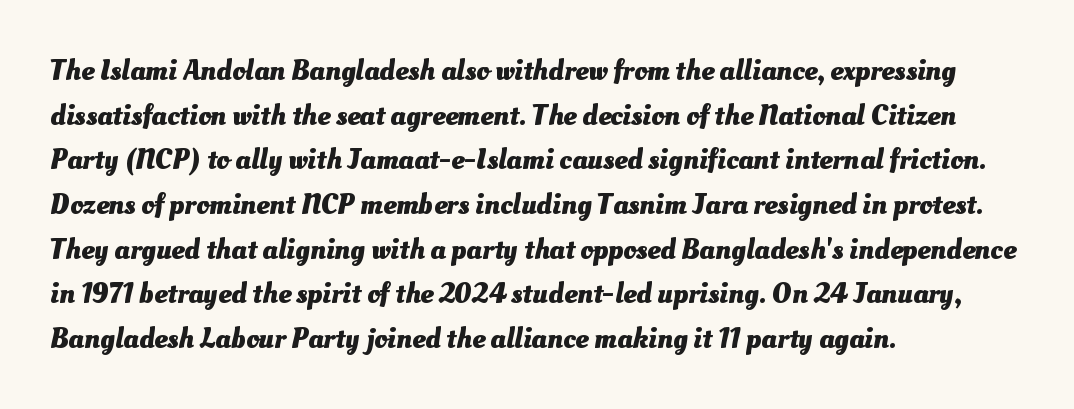
The image shows 29 px heavy type; set left-aligned, normal line spacing (1.54x), normal letter spacing, not underlined; medium stroke contrast and a small x-height.
